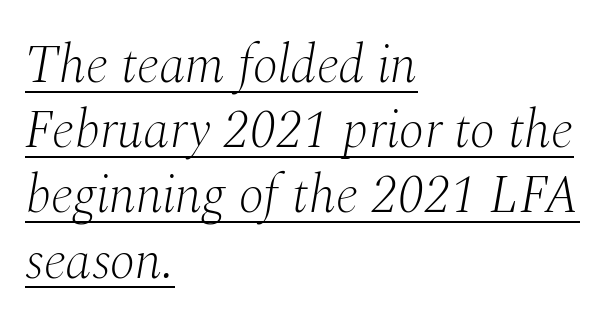
This sample uses plain, unmodified letter spacing. The glyphs are accompanied by a horizontal stroke just below them. Bold? No — there's no thickening of the strokes. If you drew a ruler down the left edge, every line would touch it. In terms of posture, this sample is oblique. Examine the stroke ends and you'll spot serifs.
